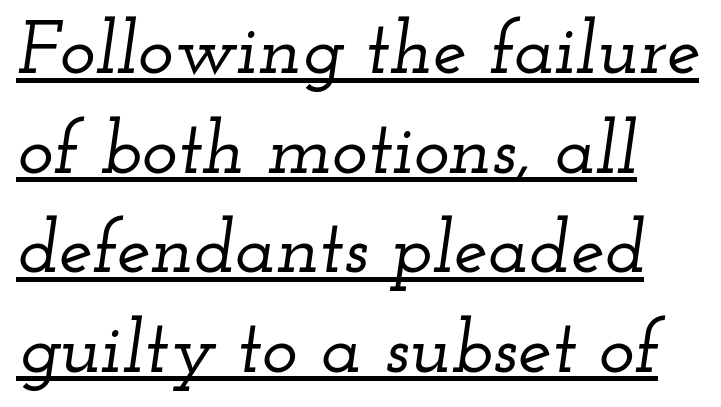
Q: Is the text italic (slanted)? A: Yes, it leans right by about 12 degrees.
Q: Is the typeface a serif or a sans-serif typeface? A: Serif.
Q: Is the text underlined? A: Yes.
Q: Is the spacing between letters normal or unusually wide? A: Normal.
Q: Is the spacing between lines tight, normal or loose? A: Normal.
Q: Width (condensed, normal, or wide)? A: Wide.
Q: Stroke contrast? A: Low.
Q: x-height? A: Small.
Q: Monospaced? A: No.
